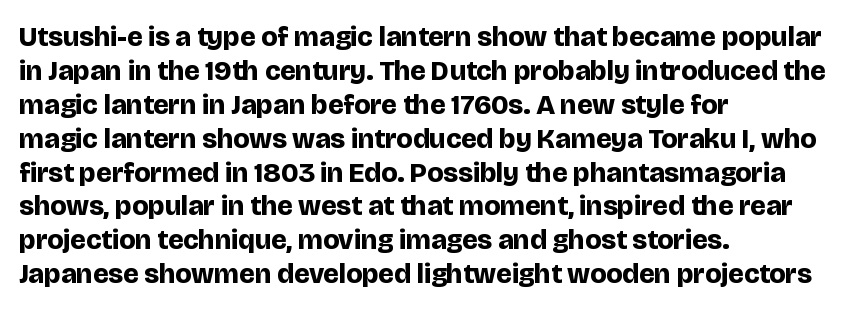
The image shows 28 px bold sans-serif type, upright; set left-aligned, line spacing 1.21x, normal letter spacing, not underlined; low stroke contrast and a large x-height.
